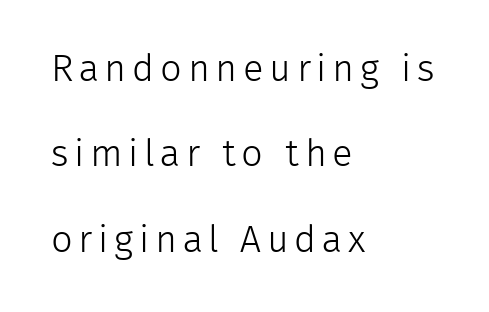
Each line starts at the same left margin while the right side varies. Bare-footed words on every line. To sum up the face: it is a sans, with no serifs. Is this a heavy cut? Hardly; it is regular or lighter. Spacing verdict: proportional, widths tailored to each character. Airy leading.
